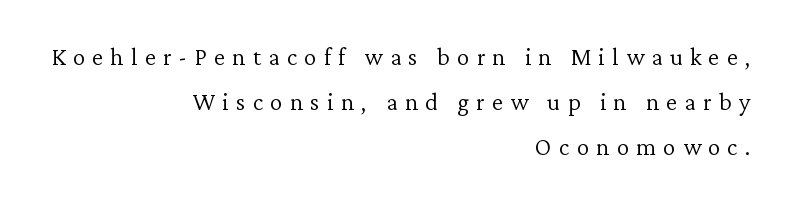
Q: Is the text bold? A: No.
Q: Is the text italic (slanted)? A: No, it is upright.
Q: Is the text underlined? A: No.
Q: How is the paragraph aligned? A: Right-aligned.
Q: Is the spacing between letters normal or unusually wide? A: Unusually wide.
